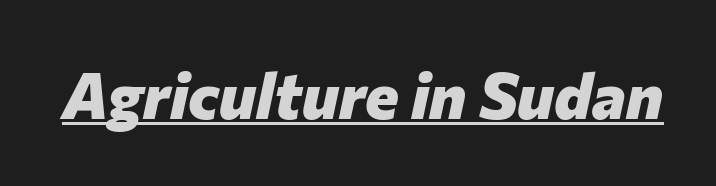
Caption: bold face, heavy strokes. You could not count columns in this text — the font is proportionally spaced. The letterforms sit shoulder to shoulder at normal distance. Underlined type.
